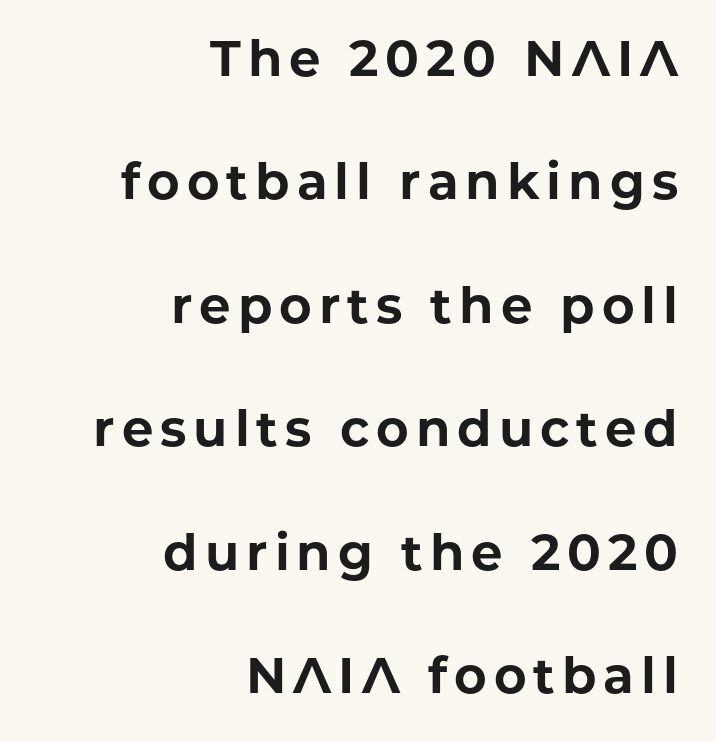
You could not count columns in this text — the font is proportionally spaced. This sample uses an upright cut, with every glyph sitting square on the baseline. Clear beneath every line of the passage. As a designer I'd log this as weight 700, bold. Type style note: lacks serifs. These lines stand farther apart than default settings would place them.
